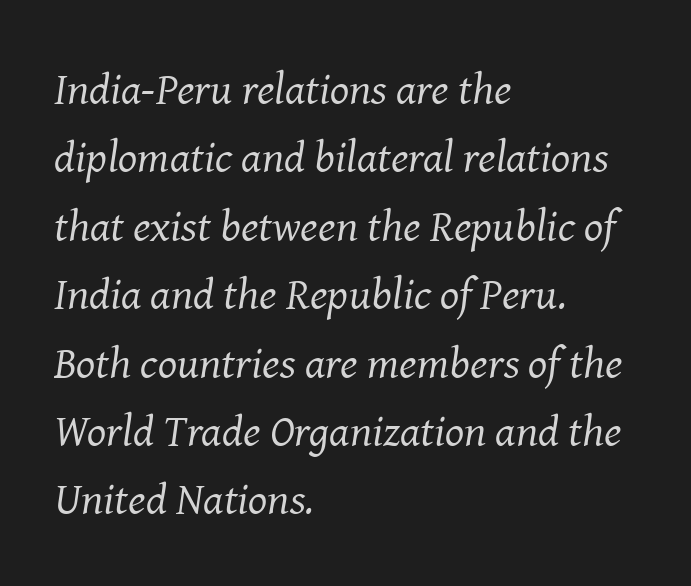
The image shows 45 px regular-weight serif type, italic (leaning right); set left-aligned, normal line spacing (1.52x), normal letter spacing, not underlined; medium stroke contrast and a medium x-height.
